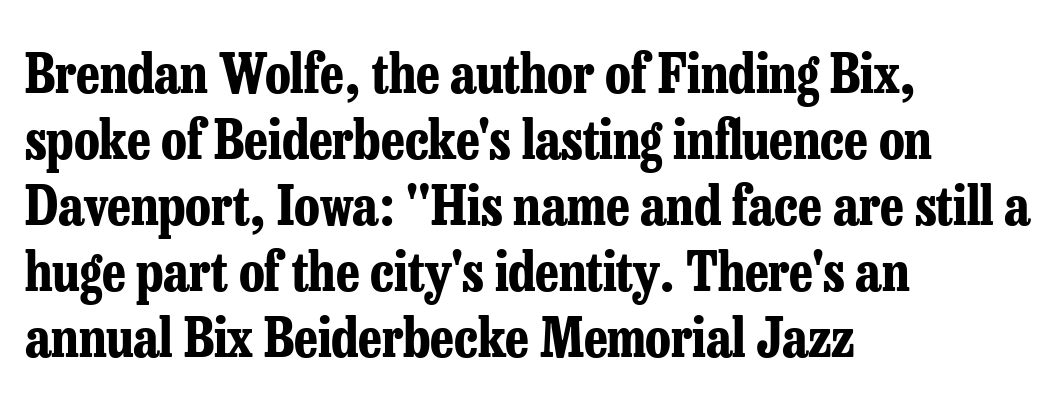
{"serif": "yes", "italic": "no", "bold": "yes", "weight": "bold", "width": "condensed", "stroke_contrast": "low", "x_height": "medium", "monospaced": "no", "underline": "no", "align": "left", "line_spacing_ratio": 1.22, "letter_spacing": "normal", "letter_spacing_em": 0.0, "glyph_px": 54}
